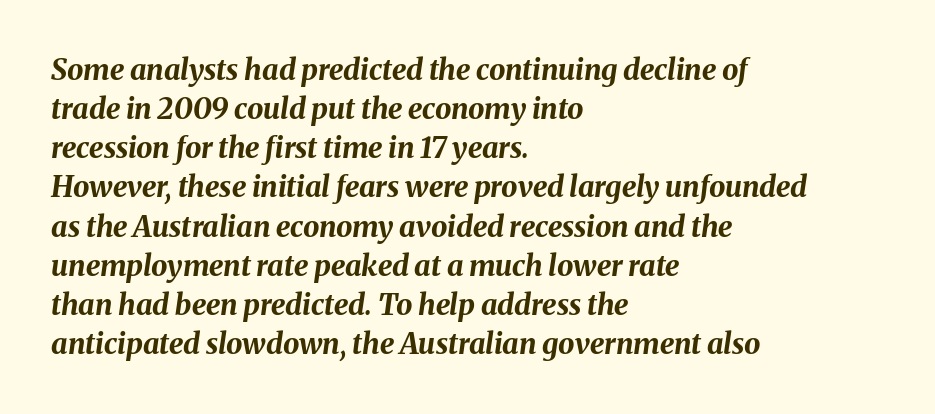
Varying glyph widths throughout — classic text-font behaviour. Each row of text sits above clean, open space. When letters slant like this, we call the style italic. These lines carry a lot of weight — the face is fully bold. Evenly set lines give the paragraph a standard silhouette.
